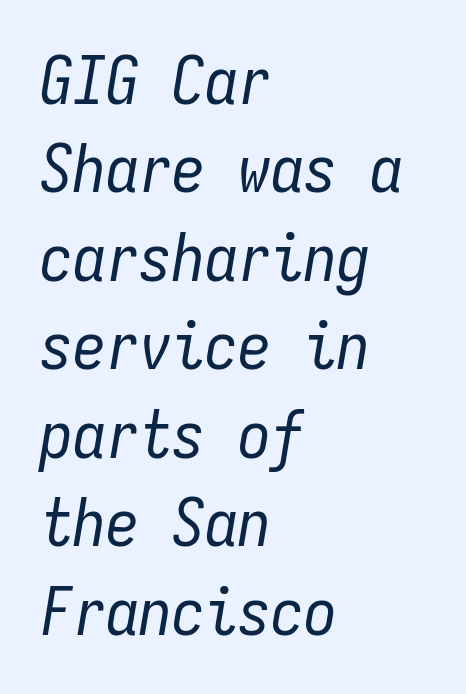
The image shows 66 px regular-weight, condensed type, italic (leaning right), monospaced; set left-aligned, normal line spacing (1.34x), normal letter spacing, not underlined; low stroke contrast and a medium x-height.
